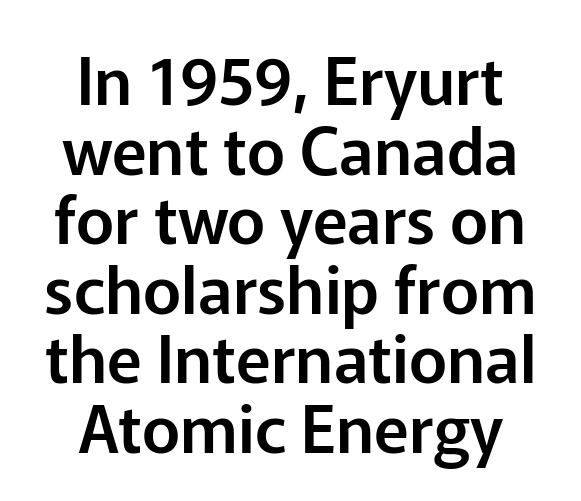
{"serif": "no", "italic": "no", "width": "normal", "stroke_contrast": "low", "x_height": "medium", "monospaced": "no", "underline": "no", "align": "center", "line_spacing": "tight", "line_spacing_ratio": 1.07, "letter_spacing": "normal", "letter_spacing_em": 0.0, "glyph_px": 65}
